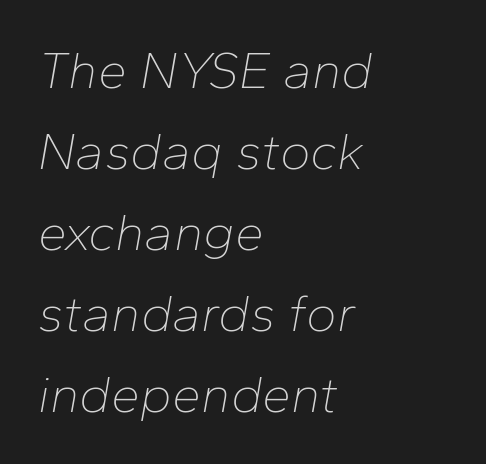
In terms of leading, this rendering sits right in the middle. Varying glyph widths throughout — classic text-font behaviour. The weight tops out at a normal text grade. Emphasis-style slanted type is in use.
